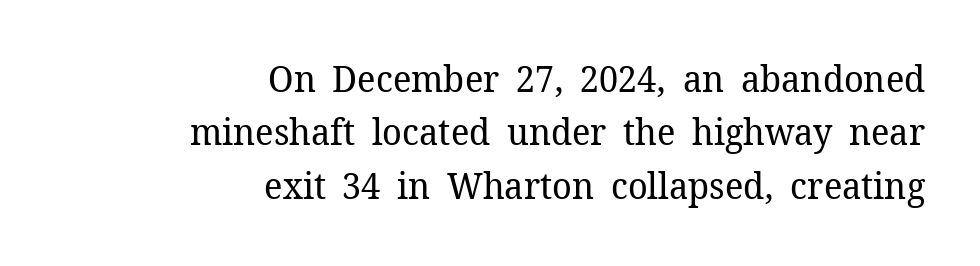
{"serif": "yes", "italic": "no", "bold": "no", "weight": "regular", "width": "normal", "stroke_contrast": "low", "x_height": "medium", "monospaced": "no", "underline": "no", "align": "right", "line_spacing": "normal", "line_spacing_ratio": 1.44, "letter_spacing": "normal", "letter_spacing_em": 0.0, "glyph_px": 37}
